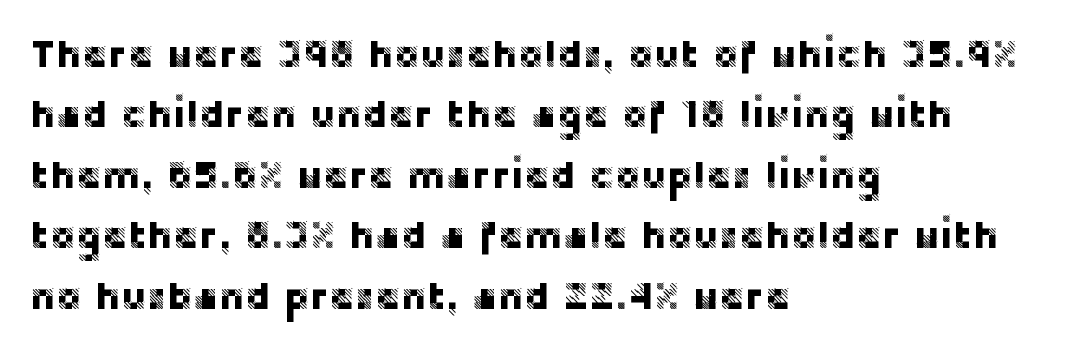
Q: Is the text italic (slanted)? A: No, it is upright.
Q: Is the typeface a serif or a sans-serif typeface? A: Sans-serif.
Q: Is the text underlined? A: No.
Q: How is the paragraph aligned? A: Left-aligned.
Q: Is the spacing between letters normal or unusually wide? A: Normal.
Q: Is the spacing between lines tight, normal or loose? A: Normal.
Q: Width (condensed, normal, or wide)? A: Normal.
Q: Stroke contrast? A: Low.
Q: x-height? A: Large.
Q: Monospaced? A: No.
